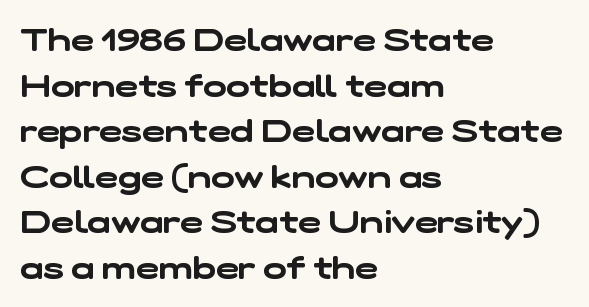
{"serif": "no", "width": "wide", "stroke_contrast": "low", "x_height": "medium", "monospaced": "no", "underline": "no", "align": "left", "line_spacing": "normal", "line_spacing_ratio": 1.47, "letter_spacing": "normal", "letter_spacing_em": 0.0, "glyph_px": 31}
